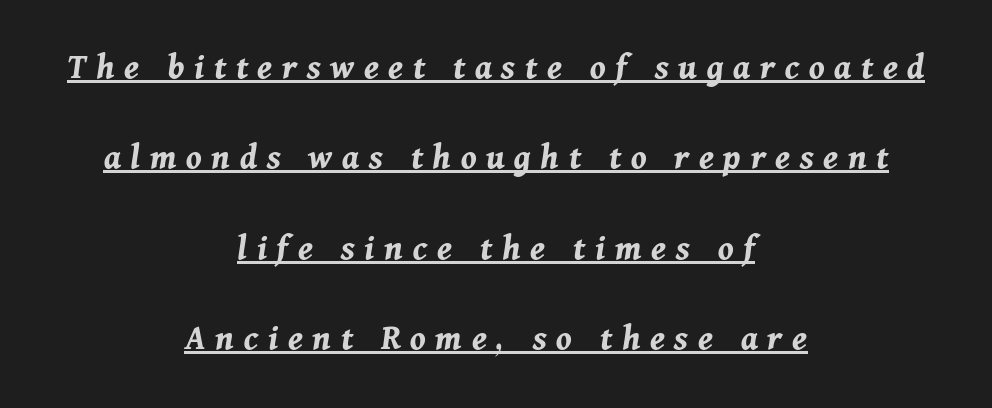
Both edges are ragged and mirror each other, which tells us the setting is centered. Each letter keeps its own natural width here, so spacing adapts to shape. An italicized treatment has been applied to the whole sample. You could fit nearly another row in the gap between these rows. Is the type bold? Yes — the strokes are clearly thick and heavy.
